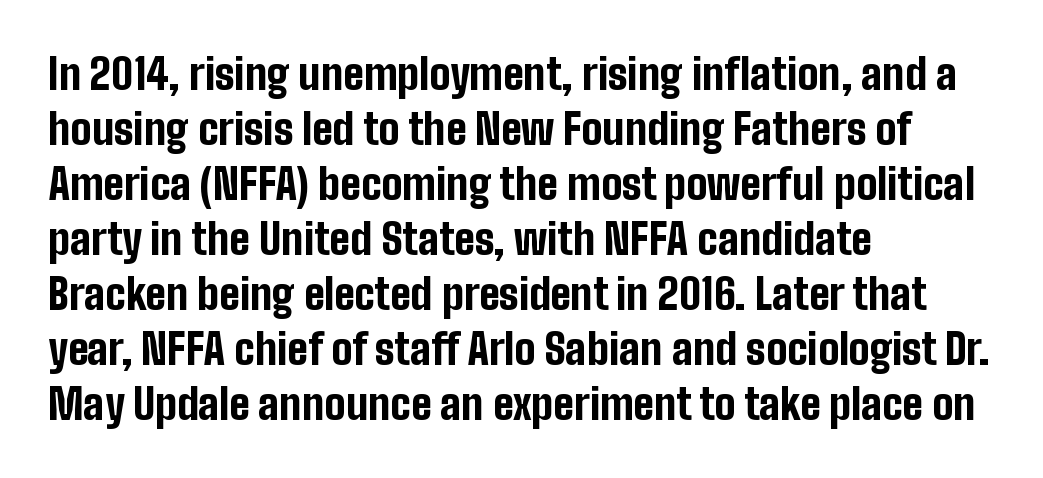
Q: Is the text bold? A: Yes.
Q: Is the text italic (slanted)? A: No, it is upright.
Q: Is the typeface a serif or a sans-serif typeface? A: Sans-serif.
Q: Is the text underlined? A: No.
Q: How is the paragraph aligned? A: Left-aligned.
Q: Is the spacing between letters normal or unusually wide? A: Normal.
Q: Is the spacing between lines tight, normal or loose? A: Normal.
Q: Width (condensed, normal, or wide)? A: Condensed.
Q: Stroke contrast? A: Low.
Q: x-height? A: Medium.
Q: Monospaced? A: No.
